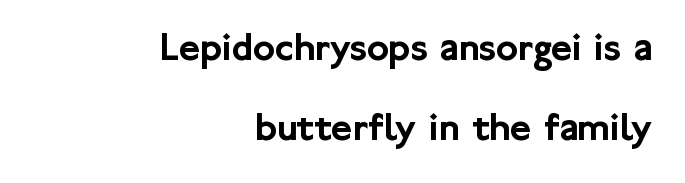
The image shows 41 px sans-serif type, upright; set right-aligned, loose line spacing (1.95x), normal letter spacing, not underlined; low stroke contrast and a medium x-height.
